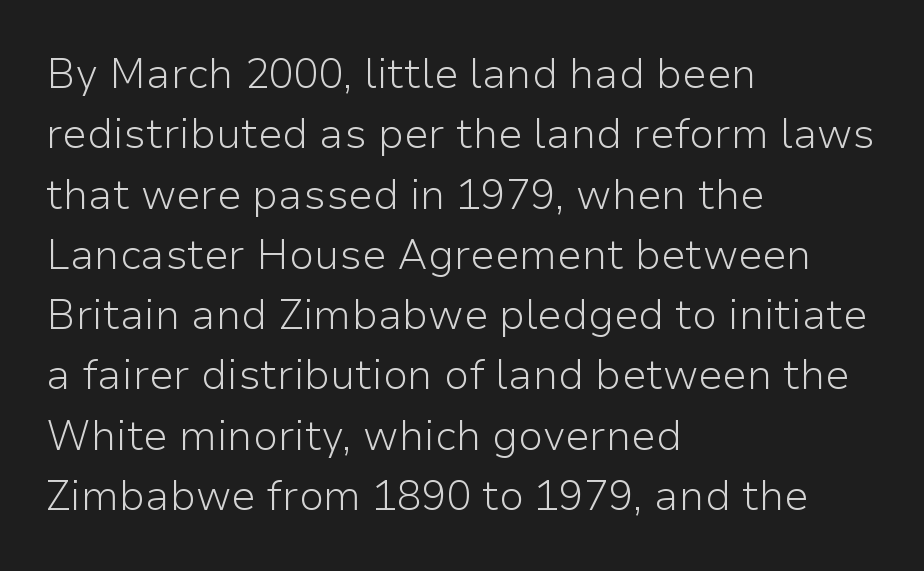
The image shows 41 px light sans-serif type, upright; set left-aligned, normal line spacing (1.47x), normal letter spacing, not underlined; low stroke contrast and a medium x-height.
